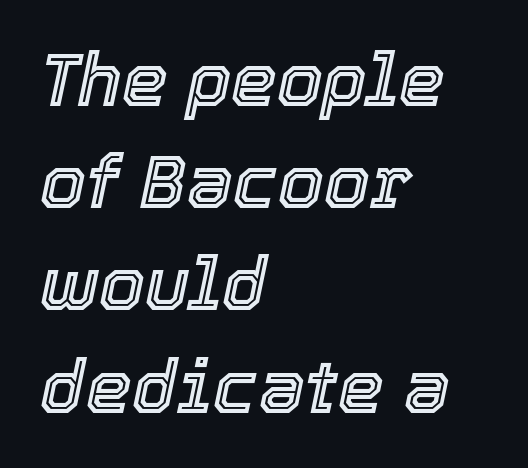
Q: Is the text italic (slanted)? A: Yes, it leans right by about 12 degrees.
Q: Is the text underlined? A: No.
Q: How is the paragraph aligned? A: Left-aligned.
Q: Is the spacing between letters normal or unusually wide? A: Normal.
Q: Is the spacing between lines tight, normal or loose? A: Normal.
Q: Width (condensed, normal, or wide)? A: Normal.
Q: x-height? A: Medium.
Q: Monospaced? A: No.
